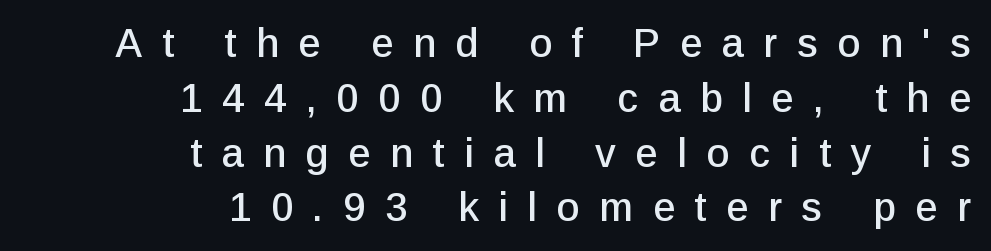
Short and long lines alike share a common ending point at right. Spacing verdict: proportional, widths tailored to each character. Unlike italic type, these characters show no tilt at all. Note: no serifs on the glyphs. Each word looks stretched out because of the extra space between its letters. The space directly below the letters is spotless.
